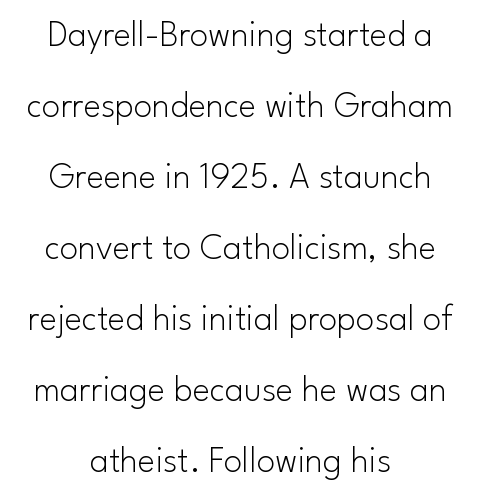
{"serif": "no", "italic": "no", "bold": "no", "weight": "light", "width": "normal", "stroke_contrast": "low", "x_height": "small", "monospaced": "no", "underline": "no", "align": "center", "line_spacing": "loose", "line_spacing_ratio": 1.92, "letter_spacing": "normal", "letter_spacing_em": 0.0, "glyph_px": 37}
